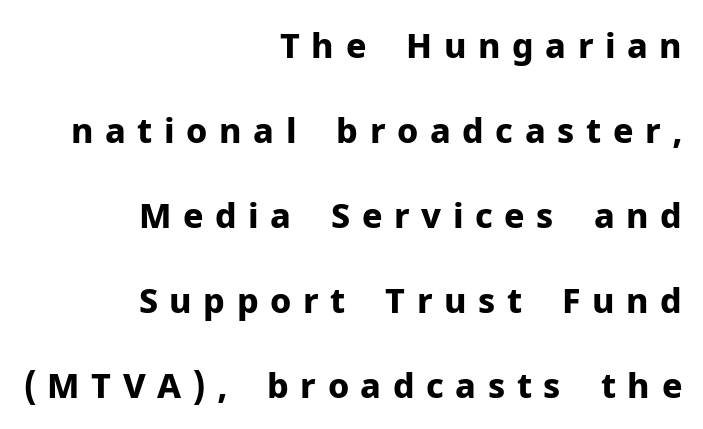
Do the characters align in a grid? No, the font is proportional. Serif or sans? Sans — the stroke terminals are bare. The lines in this sample share a right terminus and differ only in where they begin. Honestly, the letter spacing is so wide it's the main thing you notice. Beneath every word, the page is bare. This is the regular roman posture of the typeface.
